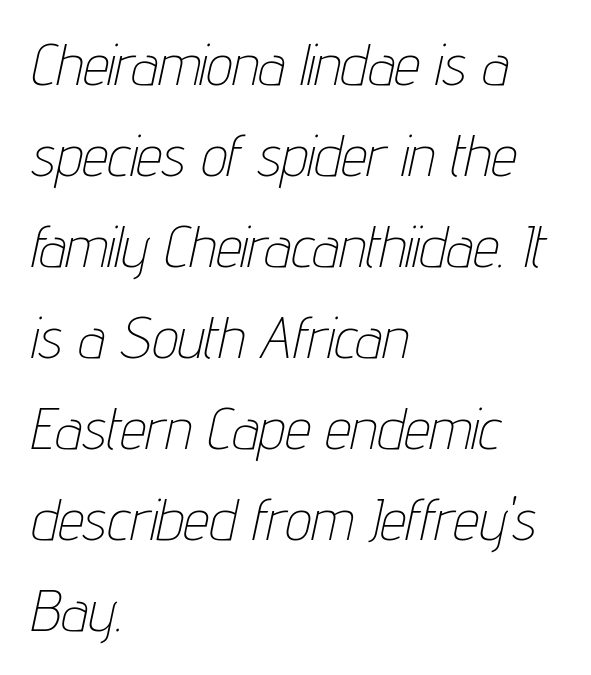
The image shows 58 px thin, condensed type, italic (leaning right); set left-aligned, normal line spacing (1.57x), normal letter spacing, not underlined; low stroke contrast and a medium x-height.
